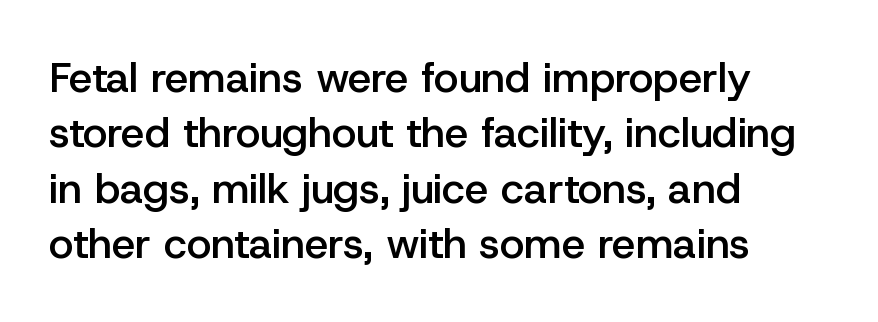
{"serif": "no", "italic": "no", "bold": "semi", "weight": "semibold", "width": "normal", "stroke_contrast": "low", "x_height": "medium", "monospaced": "no", "underline": "no", "align": "left", "line_spacing": "normal", "line_spacing_ratio": 1.32, "letter_spacing": "normal", "letter_spacing_em": 0.0, "glyph_px": 42}
